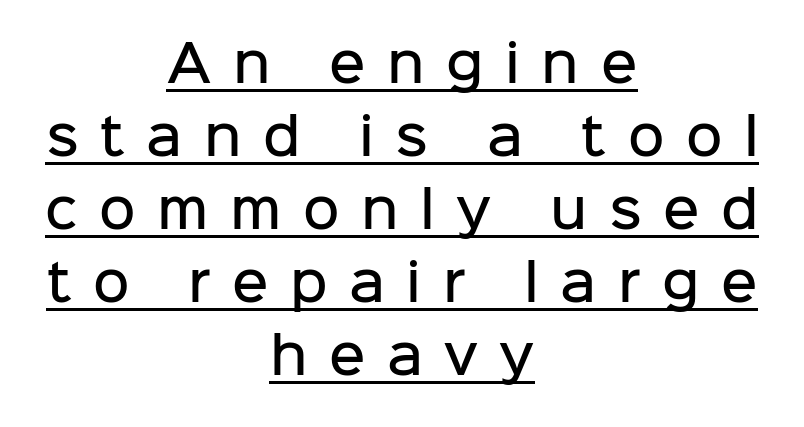
The image shows 50 px semibold sans-serif type, upright; set centered, normal line spacing (1.46x), unusually wide letter spacing (+0.43 em), underlined; low stroke contrast and a medium x-height.
